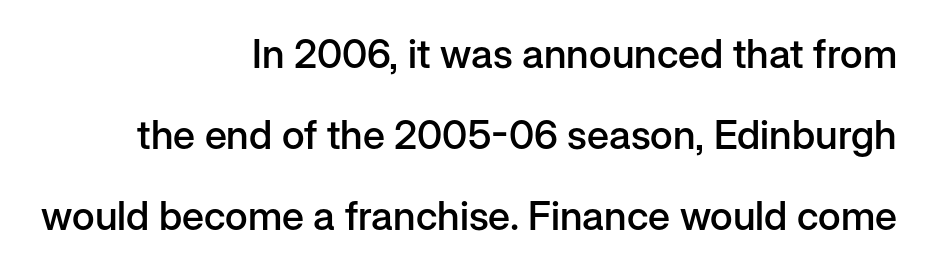
The sample has been set in demibold, a notch under bold. Type without underlining. Italic: no, the glyphs are upright roman. The letterforms sit shoulder to shoulder at normal distance. One glance says open: line gaps are wider than usual. These lines are rendered in a variable-pitch font.
